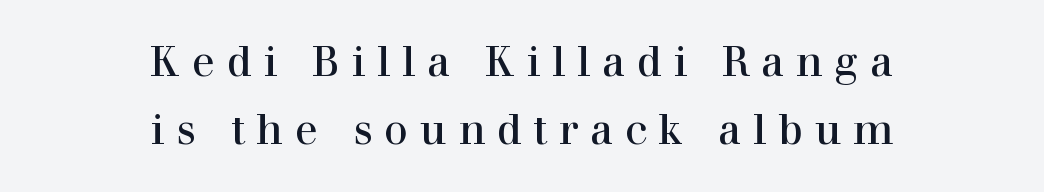
Q: Is the text italic (slanted)? A: No, it is upright.
Q: Is the typeface a serif or a sans-serif typeface? A: Serif.
Q: Is the text underlined? A: No.
Q: How is the paragraph aligned? A: Centered.
Q: Is the spacing between letters normal or unusually wide? A: Unusually wide.
Q: Is the spacing between lines tight, normal or loose? A: Normal.
Q: Width (condensed, normal, or wide)? A: Normal.
Q: x-height? A: Medium.
Q: Monospaced? A: No.
